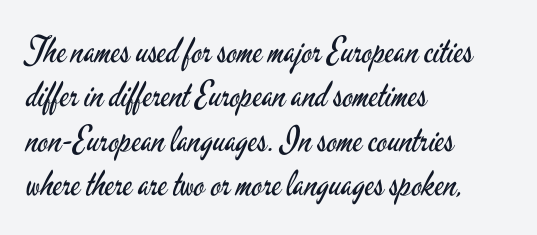
Q: Is the text bold? A: No.
Q: Is the text italic (slanted)? A: Yes.
Q: Is the typeface a serif or a sans-serif typeface? A: Sans-serif.
Q: Is the text underlined? A: No.
Q: How is the paragraph aligned? A: Left-aligned.
Q: Is the spacing between letters normal or unusually wide? A: Normal.
Q: Is the spacing between lines tight, normal or loose? A: Normal.
Q: Width (condensed, normal, or wide)? A: Condensed.
Q: Stroke contrast? A: Low.
Q: x-height? A: Small.
Q: Monospaced? A: No.
